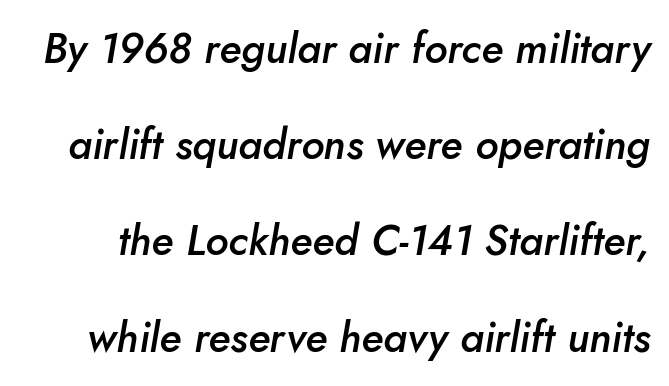
Q: Is the text bold? A: Semi-bold.
Q: Is the text italic (slanted)? A: Yes, it leans right by about 10 degrees.
Q: Is the text underlined? A: No.
Q: Is the spacing between letters normal or unusually wide? A: Normal.
Q: Is the spacing between lines tight, normal or loose? A: Loose.
Q: Width (condensed, normal, or wide)? A: Normal.
Q: Stroke contrast? A: Low.
Q: x-height? A: Small.
Q: Monospaced? A: No.
